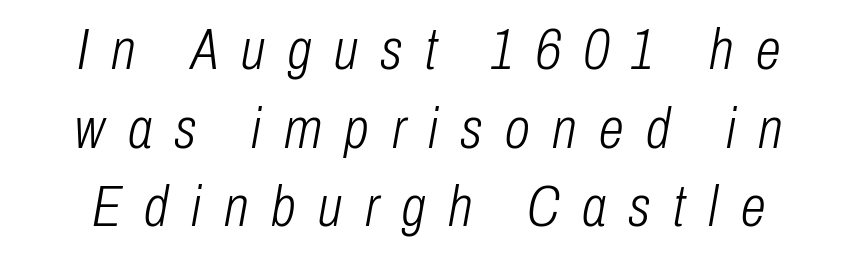
The face used here is proportionally spaced, like ordinary book or web type. Caption: face not bold, strokes unweighted. Would a proofreader flag this as italicized? Yes. Evenly set lines give the paragraph a standard silhouette. The space directly below the letters is spotless.
